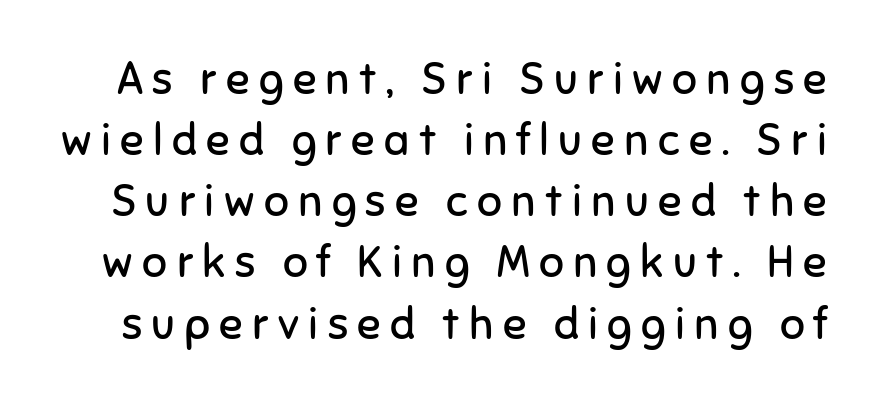
The image shows 44 px regular-weight sans-serif type, upright; set normal line spacing (1.39x), unusually wide letter spacing (+0.21 em), not underlined; low stroke contrast and a medium x-height.
